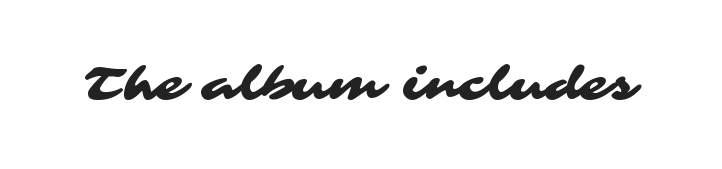
Do the characters align in a grid? No, the font is proportional. Rule under the text: the space is simply empty. The face used here is a sans, in the tradition of grotesques and geometrics. The face used here is rendered with its standard letterfit.
